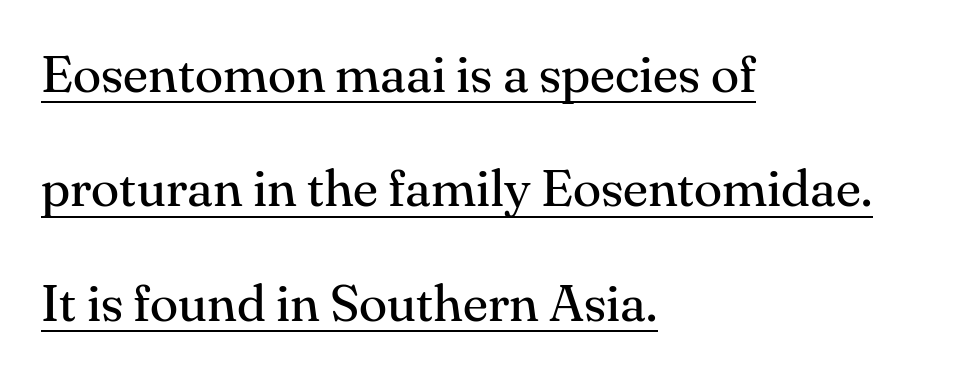
Q: Is the text bold? A: No.
Q: Is the text italic (slanted)? A: No, it is upright.
Q: Is the typeface a serif or a sans-serif typeface? A: Serif.
Q: Is the text underlined? A: Yes.
Q: How is the paragraph aligned? A: Left-aligned.
Q: Is the spacing between letters normal or unusually wide? A: Normal.
Q: Is the spacing between lines tight, normal or loose? A: Loose.
Q: Width (condensed, normal, or wide)? A: Normal.
Q: Stroke contrast? A: Medium.
Q: x-height? A: Small.
Q: Monospaced? A: No.
